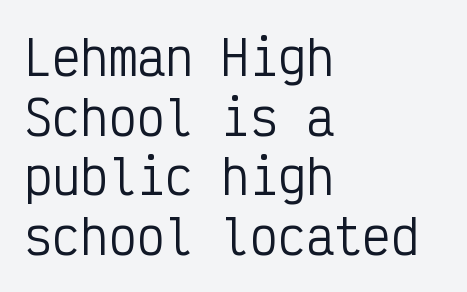
Q: Is the text bold? A: No.
Q: Is the text italic (slanted)? A: No, it is upright.
Q: Is the typeface a serif or a sans-serif typeface? A: Sans-serif.
Q: Is the text underlined? A: No.
Q: How is the paragraph aligned? A: Left-aligned.
Q: Is the spacing between letters normal or unusually wide? A: Normal.
Q: Is the spacing between lines tight, normal or loose? A: Normal.
Q: Width (condensed, normal, or wide)? A: Condensed.
Q: Stroke contrast? A: Low.
Q: x-height? A: Medium.
Q: Monospaced? A: Yes.
